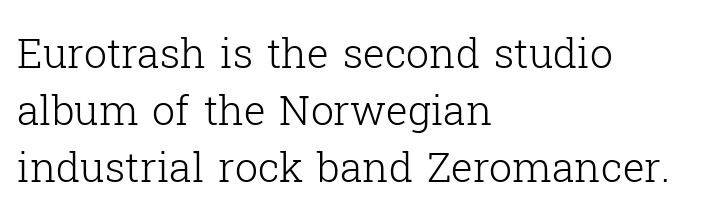
Q: Is the text bold? A: No.
Q: Is the text italic (slanted)? A: No, it is upright.
Q: Is the typeface a serif or a sans-serif typeface? A: Serif.
Q: Is the text underlined? A: No.
Q: How is the paragraph aligned? A: Left-aligned.
Q: Is the spacing between letters normal or unusually wide? A: Normal.
Q: Is the spacing between lines tight, normal or loose? A: Normal.
Q: Width (condensed, normal, or wide)? A: Normal.
Q: Stroke contrast? A: Low.
Q: x-height? A: Medium.
Q: Monospaced? A: No.
